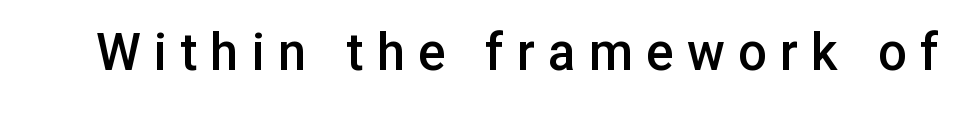
{"serif": "no", "italic": "no", "bold": "semi", "weight": "semibold", "width": "normal", "stroke_contrast": "low", "x_height": "medium", "monospaced": "no", "underline": "no", "letter_spacing": "wide", "letter_spacing_em": 0.26, "glyph_px": 51}
